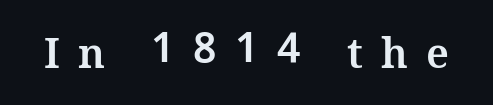
The image shows 41 px bold type, upright; set unusually wide letter spacing (+0.45 em), not underlined; medium stroke contrast and a medium x-height.
